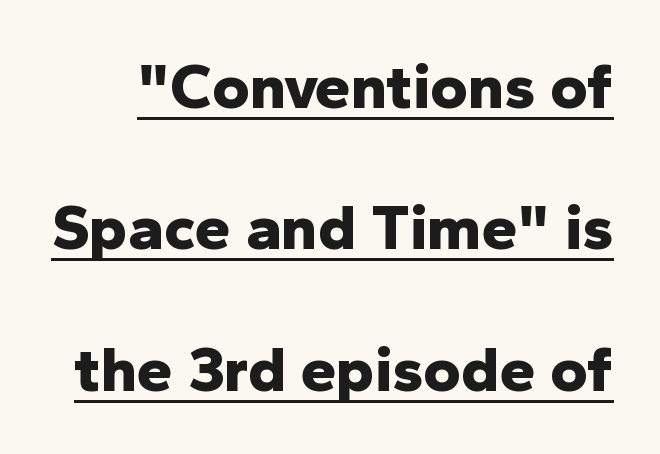
Do the characters align in a grid? No, the font is proportional. Each line of the rendering has a horizontal stroke beneath the glyphs. Each word holds together tightly as a unit, with standard inter-letter gaps. This sample uses an upright cut, with every glyph sitting square on the baseline.
